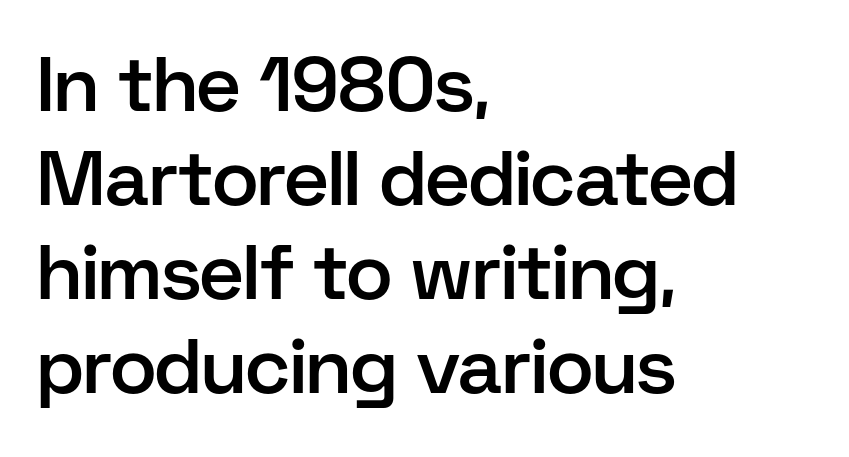
These lines are set flush left with a ragged right edge. Note: no serifs on the glyphs. Proportional: the letters do not fall into vertical columns. You could call the tracking neutral — neither tight nor loose.
